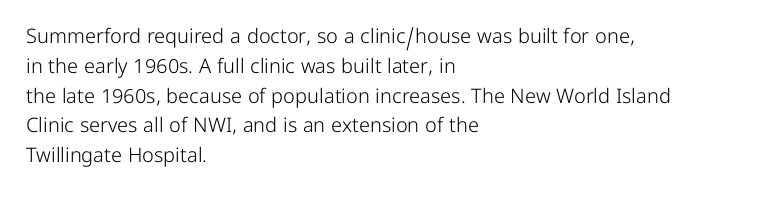
{"italic": "no", "bold": "no", "underline": "no", "align": "left", "line_spacing": "normal", "line_spacing_ratio": 1.49, "letter_spacing": "normal", "letter_spacing_em": 0.0, "glyph_px": 20}
